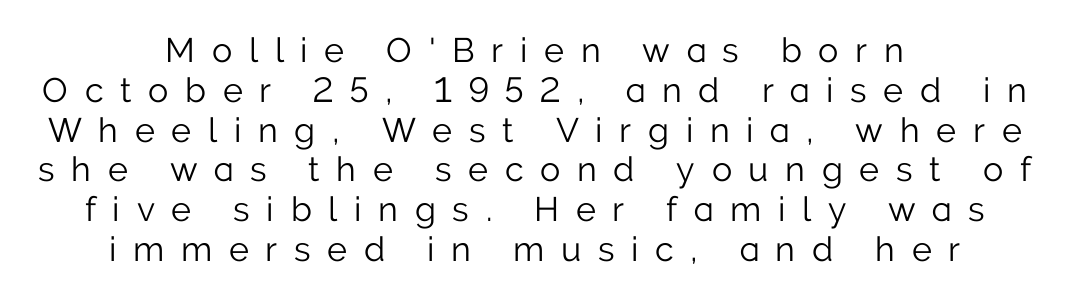
Q: Is the text bold? A: No.
Q: Is the text italic (slanted)? A: No, it is upright.
Q: Is the typeface a serif or a sans-serif typeface? A: Sans-serif.
Q: Is the text underlined? A: No.
Q: How is the paragraph aligned? A: Centered.
Q: Is the spacing between letters normal or unusually wide? A: Unusually wide.
Q: Width (condensed, normal, or wide)? A: Normal.
Q: Stroke contrast? A: Low.
Q: x-height? A: Medium.
Q: Monospaced? A: No.
